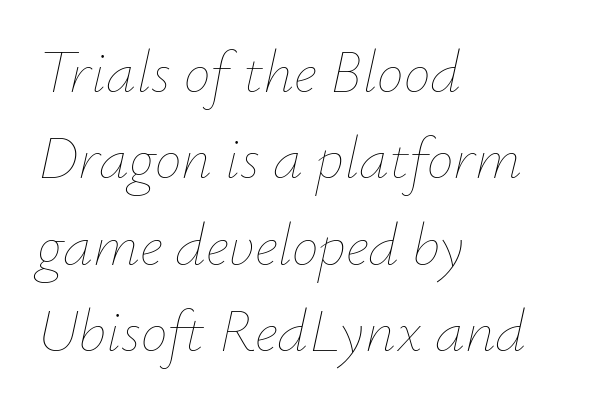
Q: Is the text bold? A: No.
Q: Is the text italic (slanted)? A: Yes, it leans right by about 12 degrees.
Q: Is the text underlined? A: No.
Q: How is the paragraph aligned? A: Left-aligned.
Q: Is the spacing between letters normal or unusually wide? A: Normal.
Q: Is the spacing between lines tight, normal or loose? A: Normal.
Q: Width (condensed, normal, or wide)? A: Normal.
Q: Stroke contrast? A: Low.
Q: x-height? A: Small.
Q: Monospaced? A: No.
